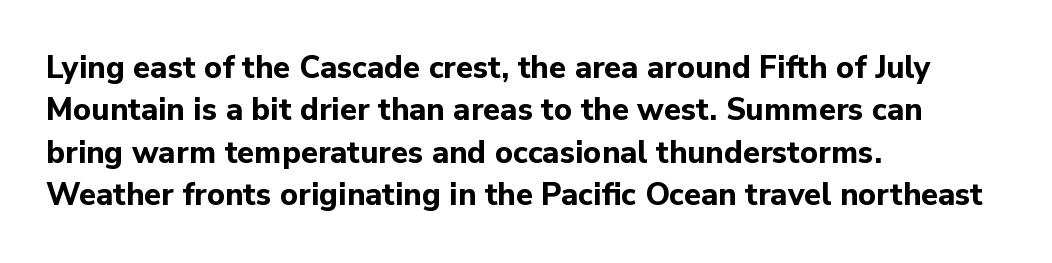
The setting favours the left margin, as ordinary paragraphs usually do. Reading down the column, the eye jumps a familiar distance to each next line. Each letter keeps its own natural width here, so spacing adapts to shape. The lettering stays uniformly vertical, giving the passage a roman look.
